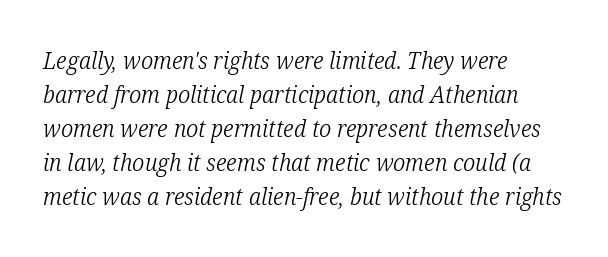
Q: Is the text bold? A: No.
Q: Is the text italic (slanted)? A: Yes, it leans right by about 12 degrees.
Q: Is the text underlined? A: No.
Q: How is the paragraph aligned? A: Left-aligned.
Q: Is the spacing between letters normal or unusually wide? A: Normal.
Q: Is the spacing between lines tight, normal or loose? A: Normal.
